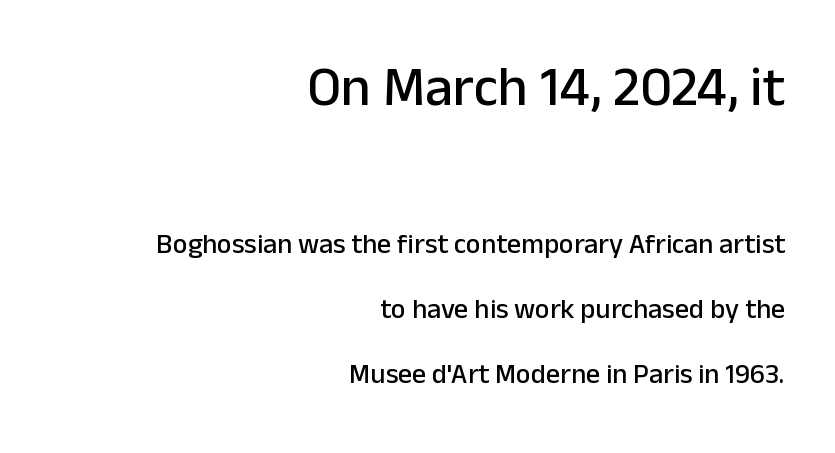
The image shows 56 px sans-serif type, upright; set right-aligned, loose line spacing (2.32x), normal letter spacing, not underlined; the first (top) block is 2.0x larger; low stroke contrast and a medium x-height.
